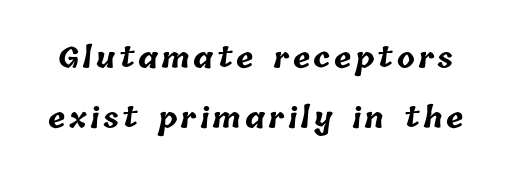
{"bold": "yes", "weight": "bold", "width": "normal", "stroke_contrast": "low", "x_height": "medium", "monospaced": "no", "underline": "no", "line_spacing": "loose", "line_spacing_ratio": 2.06, "glyph_px": 29}
